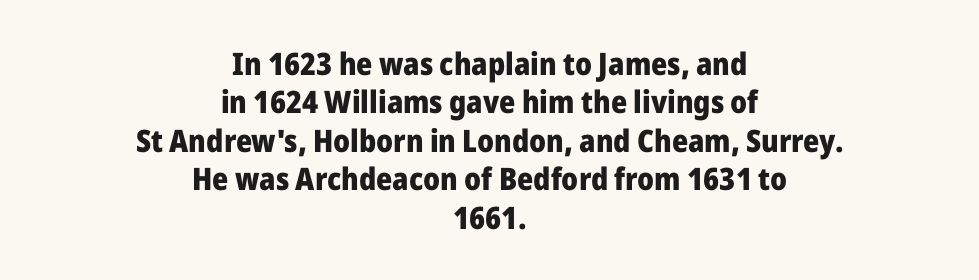
The image shows 31 px heavy sans-serif type, upright; set centered, line spacing 1.24x, normal letter spacing, not underlined; low stroke contrast and a medium x-height.
